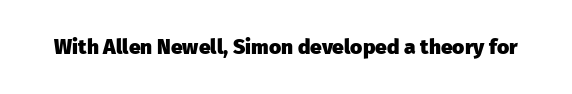
The image shows 21 px bold type, upright; set normal letter spacing, not underlined.
